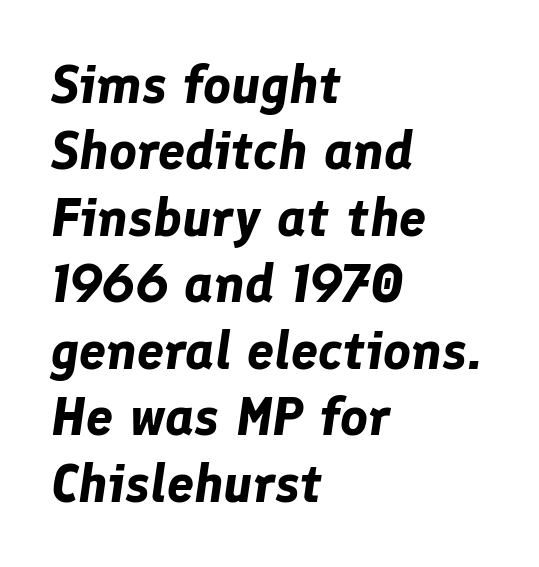
{"italic": "yes", "lean": "right", "slant_degrees": 8, "bold": "yes", "weight": "bold", "width": "normal", "stroke_contrast": "low", "x_height": "medium", "monospaced": "no", "underline": "no", "align": "left", "line_spacing_ratio": 1.23, "letter_spacing": "normal", "letter_spacing_em": 0.0, "glyph_px": 54}
